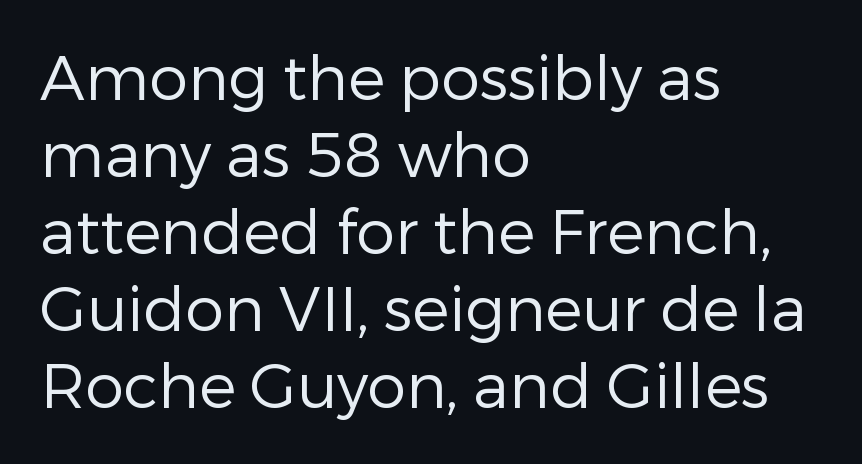
{"serif": "no", "italic": "no", "bold": "no", "weight": "regular", "width": "normal", "stroke_contrast": "low", "x_height": "medium", "monospaced": "no", "underline": "no", "align": "left", "line_spacing_ratio": 1.24, "letter_spacing": "normal", "letter_spacing_em": 0.0, "glyph_px": 62}
